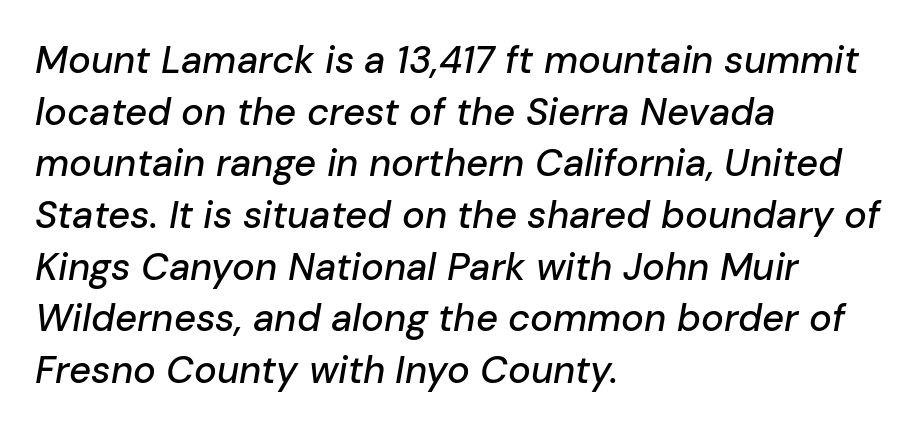
You can tell it's italic because the verticals aren't actually vertical. The space directly below the letters is spotless. Normally led — the rows are evenly, conventionally spaced. These lines keep a tight, regular rhythm from letter to letter. The lines in this sample share a left origin and differ only in where they stop.
